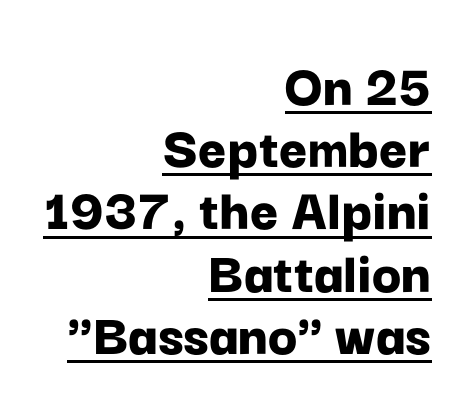
{"serif": "no", "italic": "no", "bold": "yes", "weight": "bold", "width": "normal", "stroke_contrast": "low", "x_height": "medium", "monospaced": "no", "underline": "yes", "align": "right", "line_spacing": "tight", "line_spacing_ratio": 1.02, "letter_spacing": "normal", "letter_spacing_em": 0.0, "glyph_px": 61}
